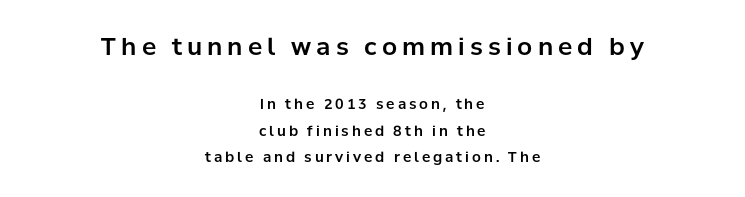
Does the copy run flush right? No — it is centered line by line. Glance below the letters and you will spot only blank space. These two chunks differ in scale, with the top chunk taking the larger measure. You can tell it's not italic because the verticals are truly vertical. How are the letters spaced? Widely, with obvious added tracking.
